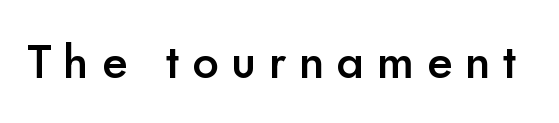
The image shows 47 px semibold sans-serif type, upright; set unusually wide letter spacing (+0.27 em), not underlined; low stroke contrast and a small x-height.
